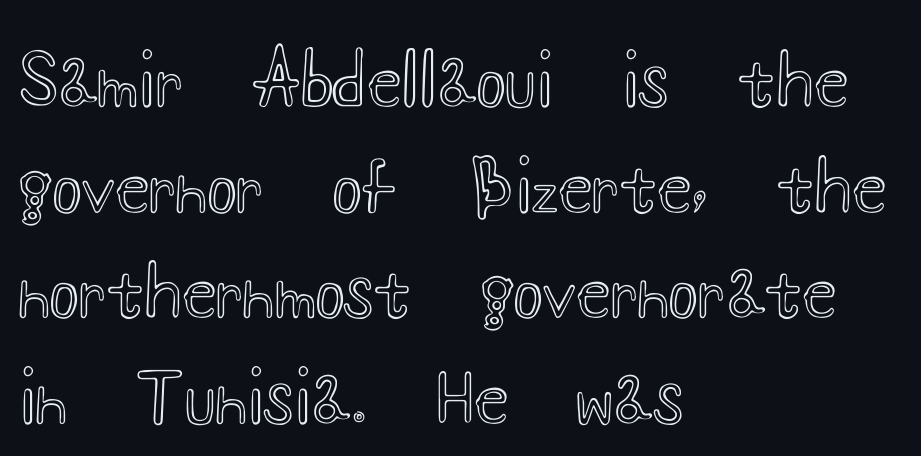
The image shows 69 px wide type, upright; set left-aligned, normal line spacing (1.53x), normal letter spacing, not underlined; a small x-height.
